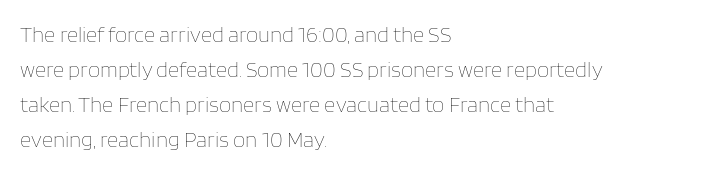
Q: Is the text bold? A: No.
Q: Is the text italic (slanted)? A: No, it is upright.
Q: Is the text underlined? A: No.
Q: How is the paragraph aligned? A: Left-aligned.
Q: Is the spacing between letters normal or unusually wide? A: Normal.
Q: Is the spacing between lines tight, normal or loose? A: Normal.
